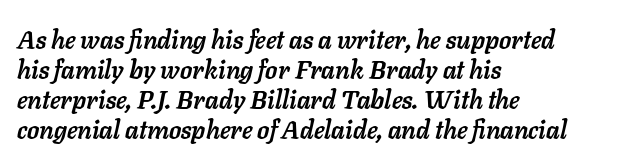
The image shows 25 px bold type, italic (leaning right); set left-aligned, line spacing 1.2x, normal letter spacing, not underlined.
